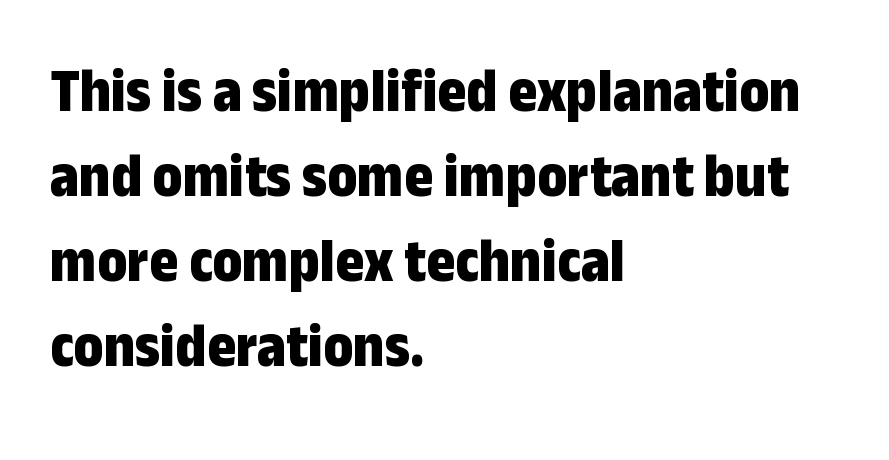
The image shows 62 px bold, condensed sans-serif type, upright; set left-aligned, normal line spacing (1.37x), normal letter spacing, not underlined; low stroke contrast and a medium x-height.
